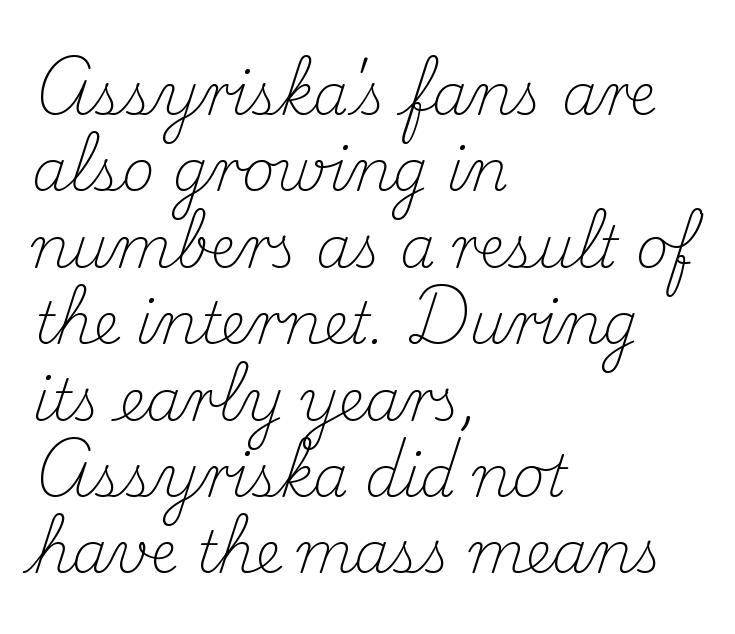
The image shows 57 px light serif type; set left-aligned, normal line spacing (1.34x), normal letter spacing, not underlined; medium stroke contrast and a small x-height.
